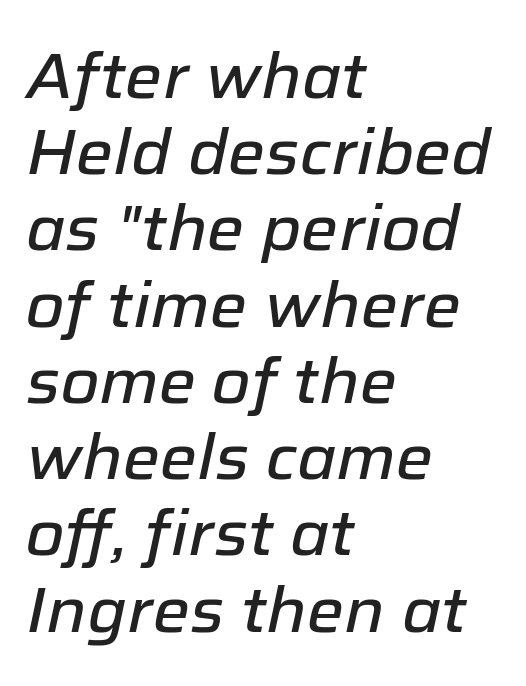
Q: Is the text italic (slanted)? A: Yes, it leans right by about 12 degrees.
Q: Is the text underlined? A: No.
Q: How is the paragraph aligned? A: Left-aligned.
Q: Is the spacing between letters normal or unusually wide? A: Normal.
Q: Width (condensed, normal, or wide)? A: Normal.
Q: Stroke contrast? A: Low.
Q: x-height? A: Medium.
Q: Monospaced? A: No.
